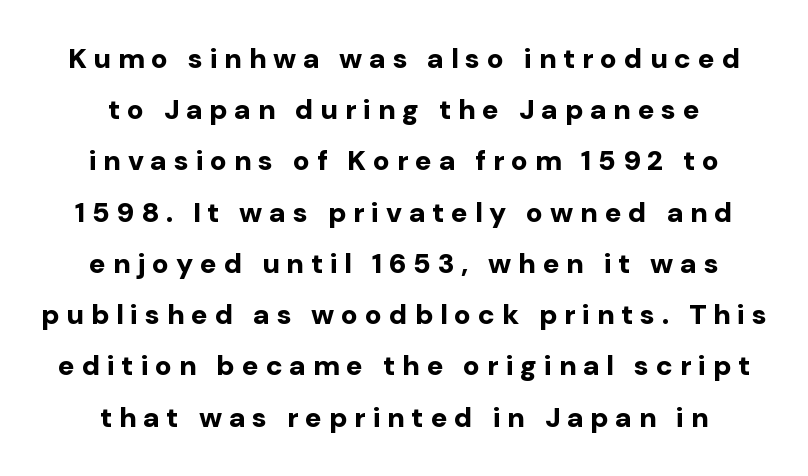
The image shows 28 px bold sans-serif type, upright; set centered, line spacing 1.83x, unusually wide letter spacing (+0.24 em), not underlined; low stroke contrast and a medium x-height.
